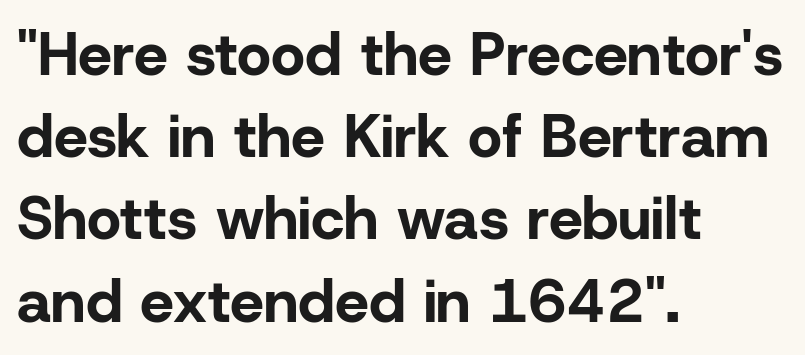
The image shows 60 px bold sans-serif type, upright; set left-aligned, normal line spacing (1.37x), normal letter spacing, not underlined; low stroke contrast and a medium x-height.
